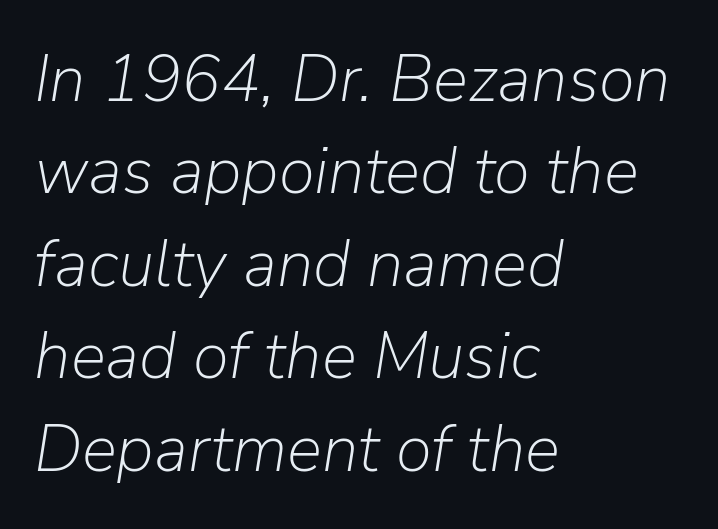
The image shows 66 px light type, italic (leaning right); set left-aligned, normal line spacing (1.4x), normal letter spacing, not underlined; low stroke contrast and a medium x-height.
